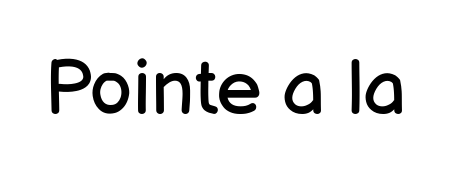
{"serif": "no", "italic": "no", "bold": "no", "weight": "regular", "width": "normal", "stroke_contrast": "low", "x_height": "medium", "monospaced": "no", "underline": "no", "letter_spacing": "normal", "letter_spacing_em": 0.0, "glyph_px": 77}
